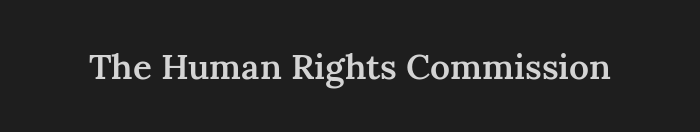
The font is running at a semibold setting, under full bold. These lines are rendered in a variable-pitch font. The string is rendered with underlining switched off. Regarding serifs, this sample has them. How are the letters spaced? Ordinarily, with no added tracking.
